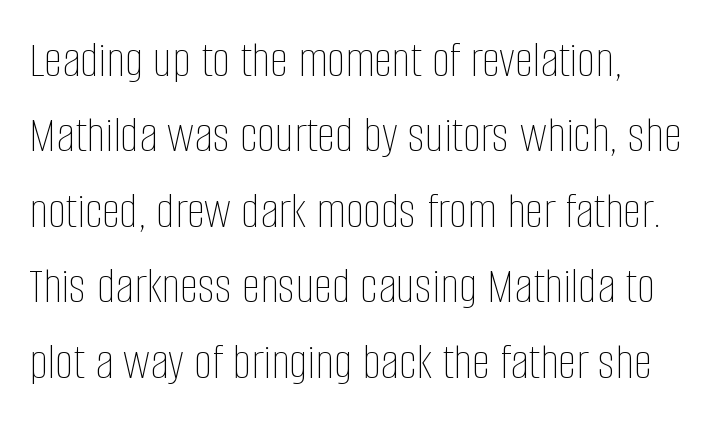
A typesetter would call this zero additional tracking. The string is rendered with underlining switched off. Leading matches the norm, producing a regular column. Does the lettering tilt? It doesn't — this is upright. Caption: face not bold, strokes unweighted.
